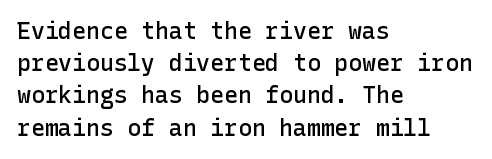
The foot of each line stays bare and open. Evenly set lines give the paragraph a standard silhouette. Left-aligned paragraph, ragged on the right. Does the lettering tilt? It doesn't — this is upright. The line texture is even and compact thanks to regular tracking.
